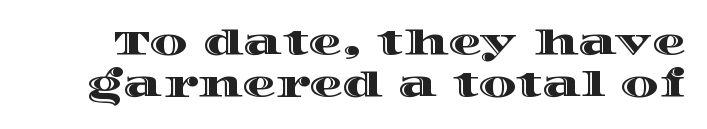
{"italic": "no", "width": "wide", "x_height": "large", "monospaced": "no", "underline": "no", "line_spacing_ratio": 1.24, "letter_spacing": "normal", "letter_spacing_em": 0.0, "glyph_px": 34}
